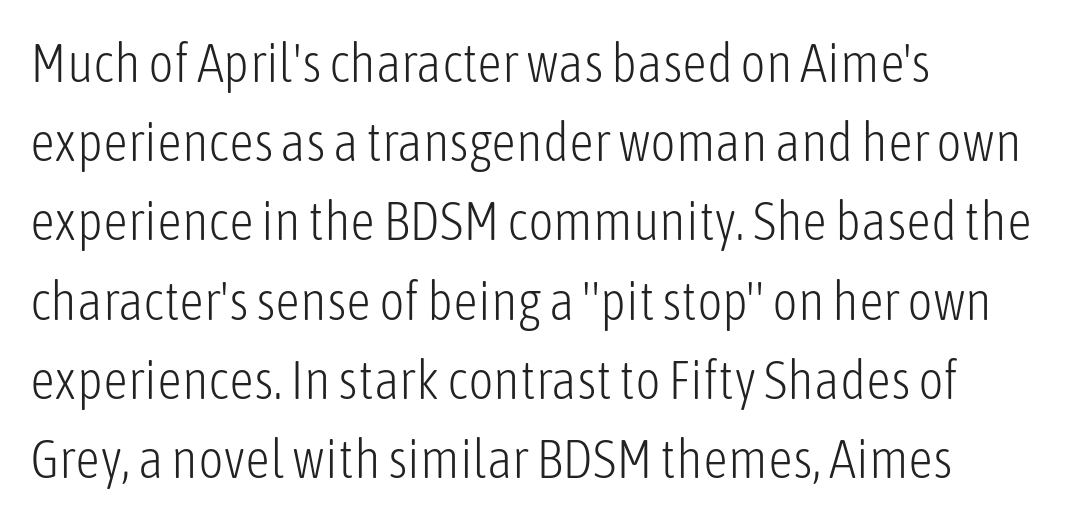
Look at the tracking — it's just the regular setting, nothing added. The face used here is proportionally spaced, like ordinary book or web type. The designer went with a sans here, leaving each stem footless. This is the regular roman posture of the typeface. The lines sit at an ordinary, default distance from one another.
